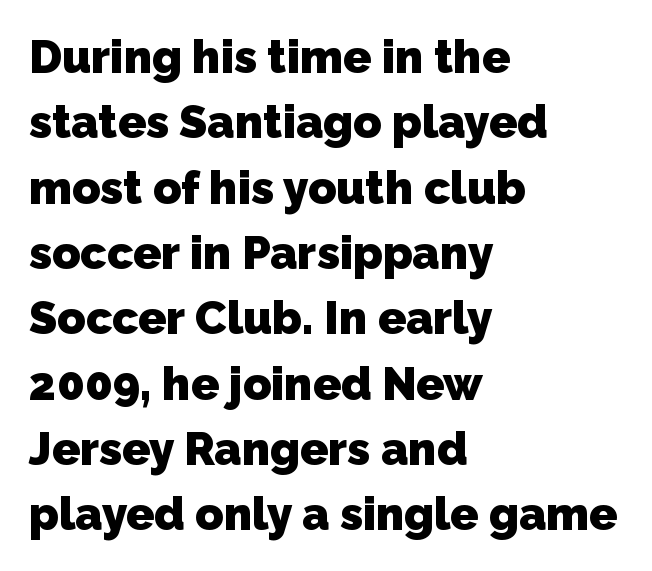
The image shows 46 px heavy sans-serif type; set left-aligned, normal line spacing (1.42x), normal letter spacing, not underlined; low stroke contrast and a medium x-height.
